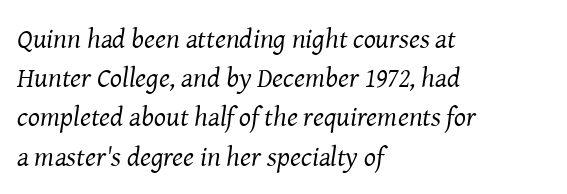
{"serif": "yes", "italic": "yes", "lean": "right", "slant_degrees": 8, "bold": "no", "weight": "regular", "width": "normal", "stroke_contrast": "medium", "x_height": "medium", "monospaced": "no", "underline": "no", "align": "left", "line_spacing": "normal", "line_spacing_ratio": 1.4, "letter_spacing": "normal", "letter_spacing_em": 0.0, "glyph_px": 28}
